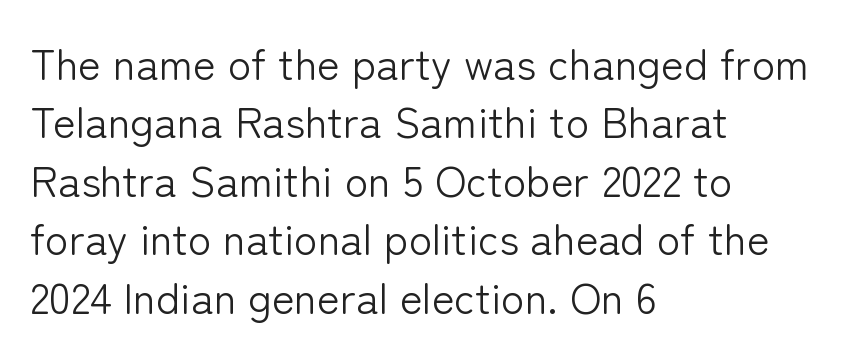
Q: Is the text bold? A: No.
Q: Is the text italic (slanted)? A: No, it is upright.
Q: Is the typeface a serif or a sans-serif typeface? A: Sans-serif.
Q: Is the text underlined? A: No.
Q: How is the paragraph aligned? A: Left-aligned.
Q: Is the spacing between letters normal or unusually wide? A: Normal.
Q: Is the spacing between lines tight, normal or loose? A: Normal.
Q: Width (condensed, normal, or wide)? A: Normal.
Q: Stroke contrast? A: Low.
Q: x-height? A: Medium.
Q: Monospaced? A: No.
